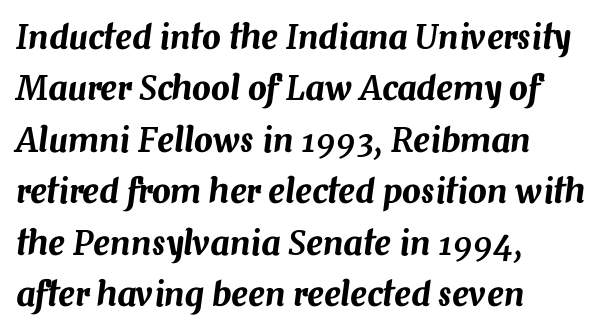
The image shows 33 px text type, italic (leaning right); set left-aligned, normal line spacing (1.56x), normal letter spacing, not underlined; medium stroke contrast and a medium x-height.
